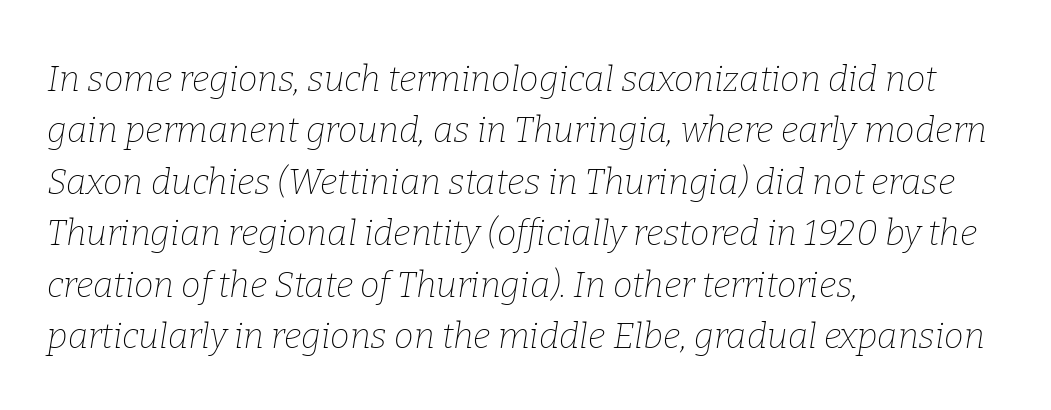
The baseline area is clear. No chunkiness to these letters — they're not bold. Posture: slanted. Regarding serifs, this sample has them.
